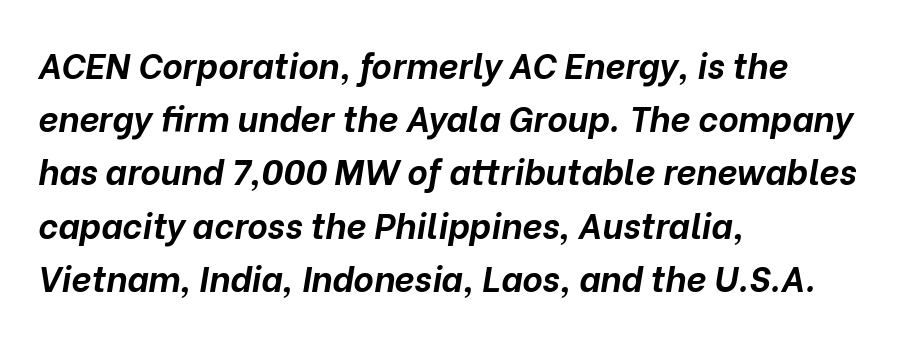
{"italic": "yes", "lean": "right", "slant_degrees": 10, "bold": "yes", "weight": "bold", "width": "normal", "stroke_contrast": "low", "x_height": "medium", "monospaced": "no", "underline": "no", "align": "left", "line_spacing": "normal", "line_spacing_ratio": 1.52, "letter_spacing": "normal", "letter_spacing_em": 0.0, "glyph_px": 35}
